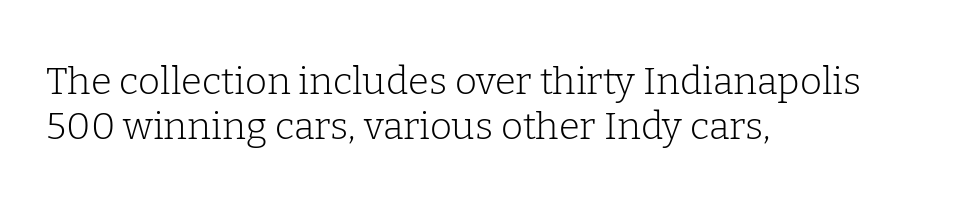
Q: Is the text bold? A: No.
Q: Is the text italic (slanted)? A: No, it is upright.
Q: Is the typeface a serif or a sans-serif typeface? A: Serif.
Q: Is the text underlined? A: No.
Q: How is the paragraph aligned? A: Left-aligned.
Q: Is the spacing between letters normal or unusually wide? A: Normal.
Q: Width (condensed, normal, or wide)? A: Normal.
Q: Stroke contrast? A: Low.
Q: x-height? A: Medium.
Q: Monospaced? A: No.
